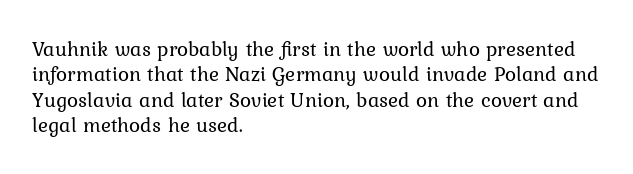
{"italic": "no", "bold": "no", "underline": "no", "align": "left", "line_spacing_ratio": 1.21, "letter_spacing": "normal", "letter_spacing_em": 0.0, "glyph_px": 21}
